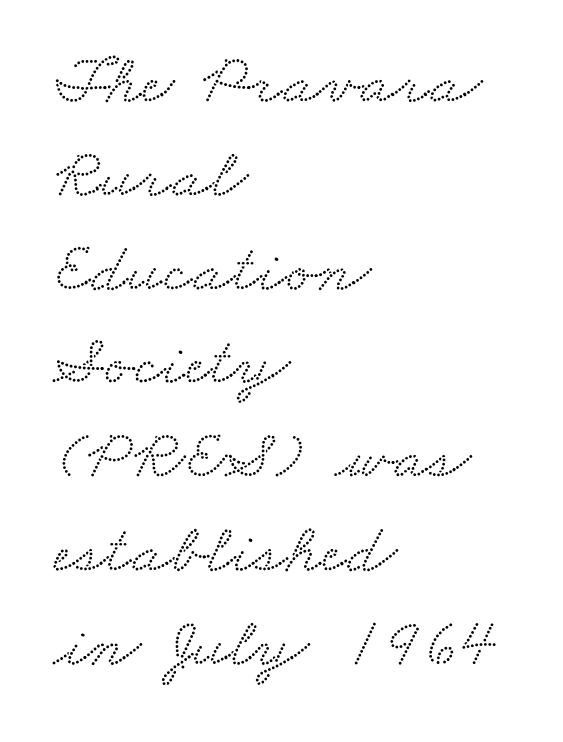
The image shows 70 px wide serif type; set left-aligned, normal line spacing (1.34x), normal letter spacing, not underlined; low stroke contrast and a small x-height.
